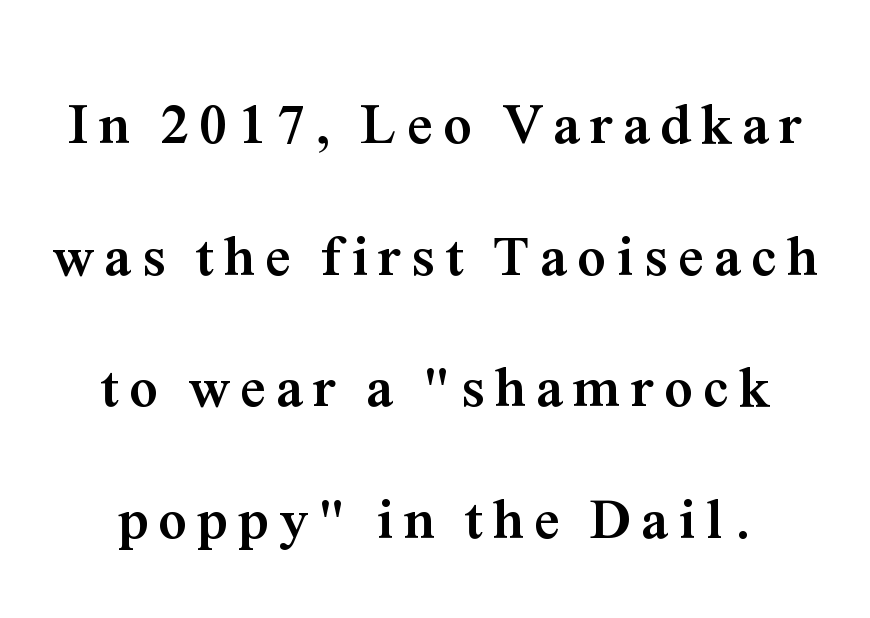
{"serif": "yes", "italic": "no", "bold": "yes", "weight": "semibold", "width": "normal", "stroke_contrast": "medium", "x_height": "medium", "monospaced": "no", "underline": "no", "line_spacing": "loose", "line_spacing_ratio": 2.31, "glyph_px": 57}
